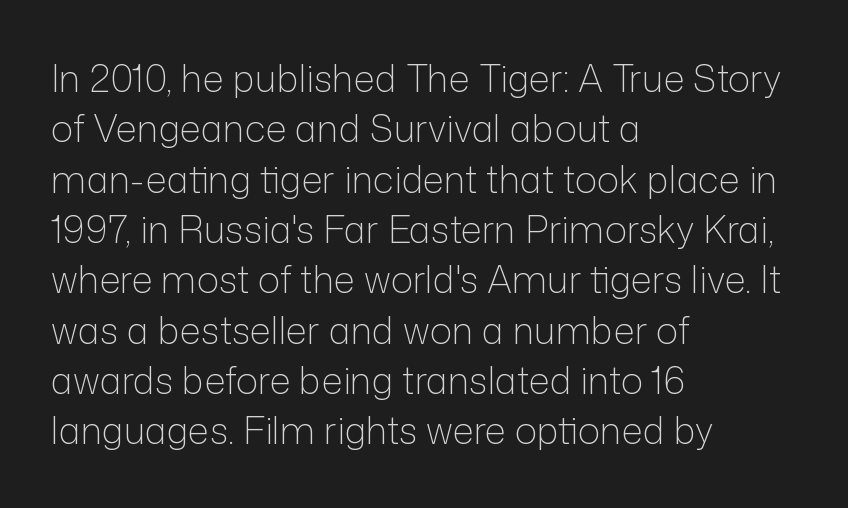
The passage shown stacks its lines at a standard gap. A typesetter would call this proportional, since set widths differ per character. Unmarked baselines from the first word to the last. Style check: upright. Nope, no serifs anywhere on these letters.
